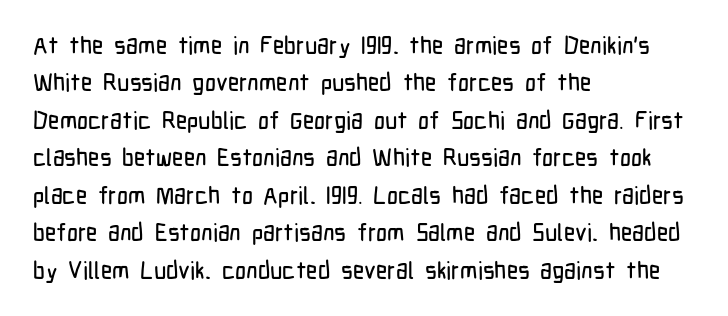
The image shows 24 px text type, upright; set left-aligned, normal line spacing (1.56x), normal letter spacing, not underlined.
